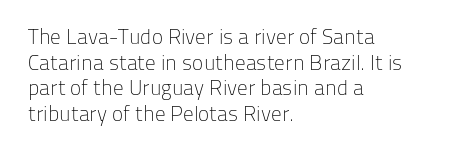
Does extra space separate the letters? No, they use regular spacing. The passage is arranged the way most books set body copy — flush left. The area under the type is left untouched. The face looks like a standard text weight, possibly lighter. Notice how the stems are strictly vertical — no italics here.
